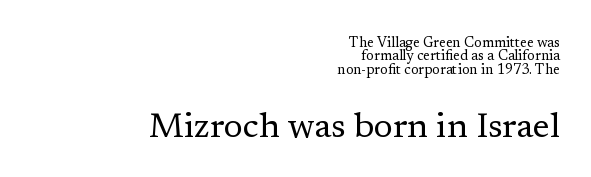
{"serif": "yes", "italic": "no", "bold": "no", "weight": "regular", "width": "normal", "stroke_contrast": "low", "x_height": "medium", "monospaced": "no", "underline": "no", "align": "right", "line_spacing": "tight", "line_spacing_ratio": 0.95, "letter_spacing": "normal", "letter_spacing_em": 0.0, "larger_block": "second", "size_ratio": 2.5, "glyph_px": 35}
